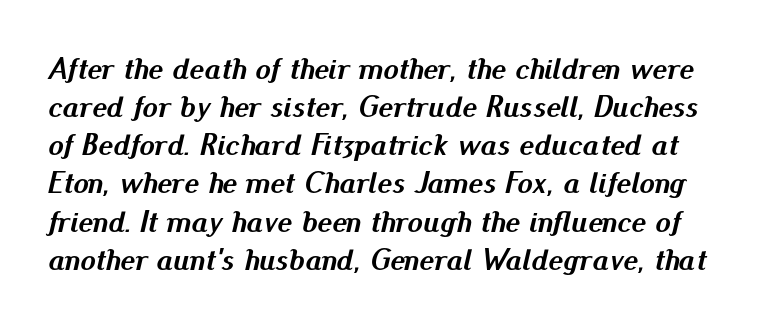
{"italic": "yes", "lean": "right", "slant_degrees": 13, "bold": "yes", "weight": "semibold", "width": "normal", "stroke_contrast": "medium", "x_height": "small", "monospaced": "no", "underline": "no", "line_spacing_ratio": 1.23, "letter_spacing": "normal", "letter_spacing_em": 0.0, "glyph_px": 31}
